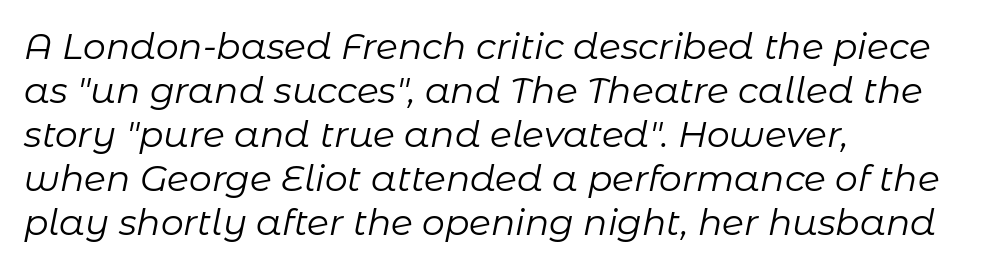
The image shows 36 px regular-weight type, italic (leaning right); set left-aligned, line spacing 1.22x, normal letter spacing, not underlined; low stroke contrast and a medium x-height.
